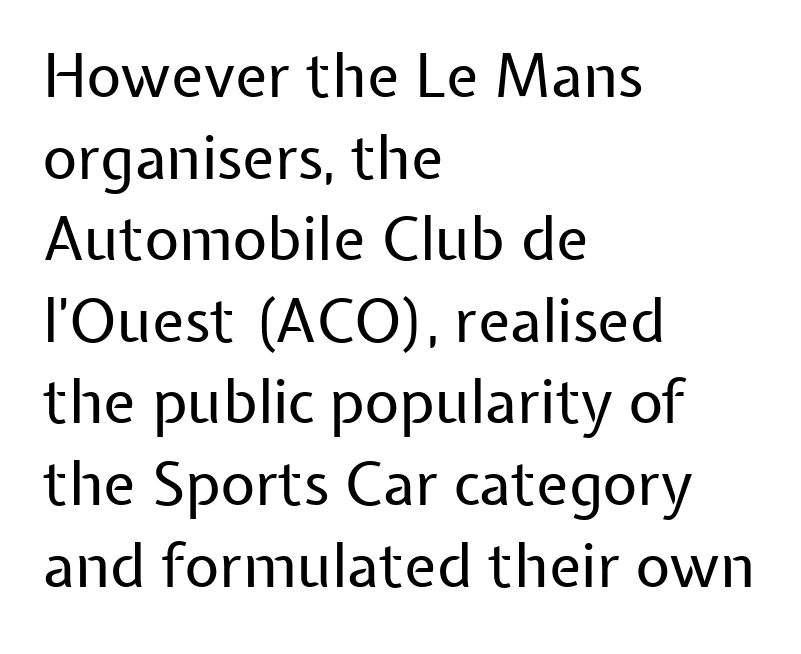
The image shows 60 px regular-weight sans-serif type, upright; set left-aligned, normal line spacing (1.36x), normal letter spacing, not underlined; low stroke contrast and a medium x-height.
